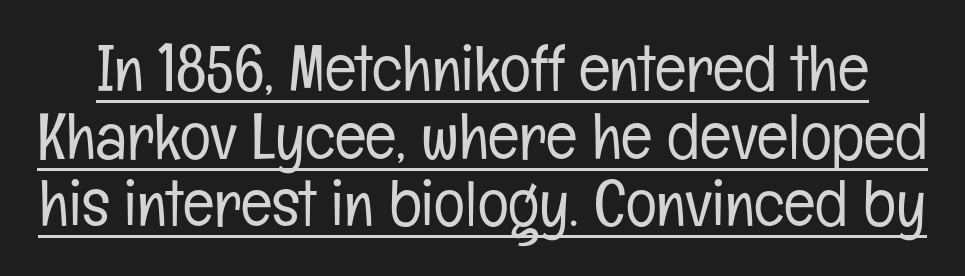
The image shows 65 px light, condensed sans-serif type, upright; set tight line spacing (1.04x), normal letter spacing, underlined; low stroke contrast and a medium x-height.
